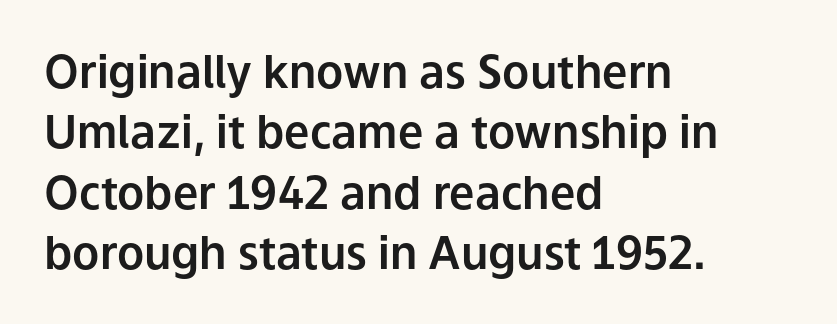
The image shows 45 px sans-serif type, upright; set left-aligned, normal line spacing (1.34x), normal letter spacing, not underlined; low stroke contrast and a medium x-height.
